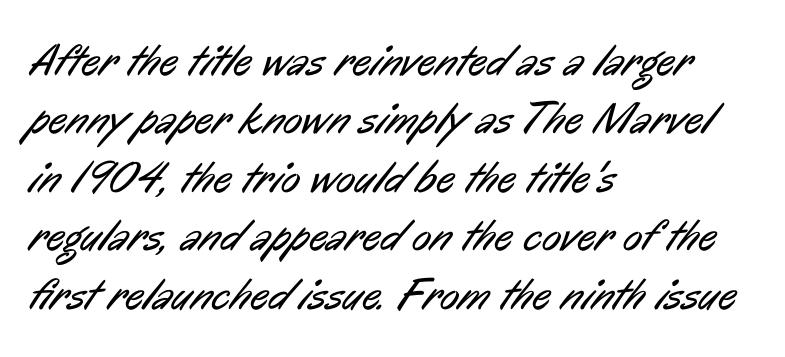
{"serif": "no", "bold": "no", "weight": "regular", "width": "condensed", "stroke_contrast": "low", "x_height": "medium", "monospaced": "no", "underline": "no", "align": "left", "line_spacing": "normal", "line_spacing_ratio": 1.3, "letter_spacing": "normal", "letter_spacing_em": 0.0, "glyph_px": 45}
